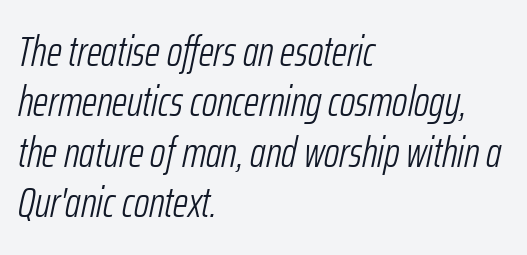
This sample has the flowing, uneven cadence of proportional lettering. Nothing heavy about these letters — not bold at all. Descenders are the only things crossing below the line. Characters are canted at an angle relative to the baseline's perpendicular.
